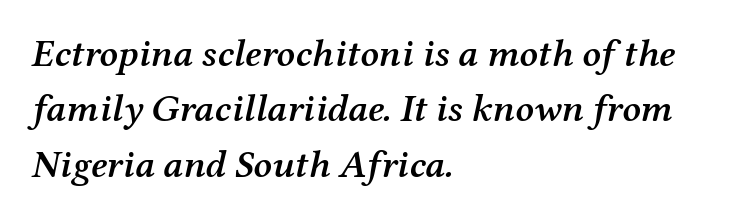
Q: Is the text bold? A: Semi-bold.
Q: Is the text italic (slanted)? A: Yes, it leans right by about 12 degrees.
Q: Is the typeface a serif or a sans-serif typeface? A: Serif.
Q: Is the text underlined? A: No.
Q: How is the paragraph aligned? A: Left-aligned.
Q: Is the spacing between letters normal or unusually wide? A: Normal.
Q: Is the spacing between lines tight, normal or loose? A: Normal.
Q: Width (condensed, normal, or wide)? A: Normal.
Q: Stroke contrast? A: Medium.
Q: x-height? A: Medium.
Q: Monospaced? A: No.
